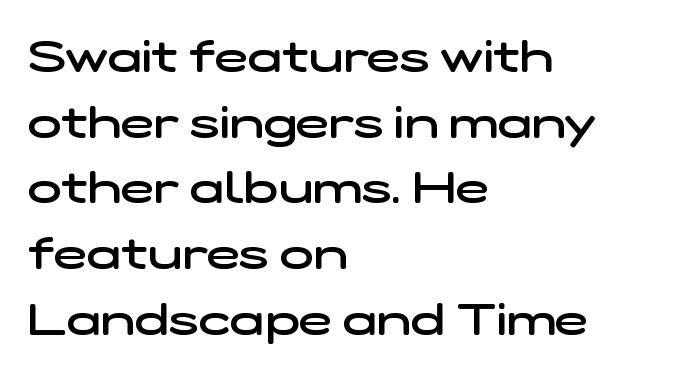
Q: Is the text bold? A: Semi-bold.
Q: Is the typeface a serif or a sans-serif typeface? A: Sans-serif.
Q: Is the text underlined? A: No.
Q: How is the paragraph aligned? A: Left-aligned.
Q: Is the spacing between letters normal or unusually wide? A: Normal.
Q: Is the spacing between lines tight, normal or loose? A: Normal.
Q: Width (condensed, normal, or wide)? A: Wide.
Q: Stroke contrast? A: Low.
Q: x-height? A: Medium.
Q: Monospaced? A: No.
